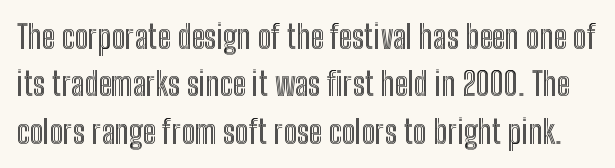
{"italic": "no", "width": "condensed", "x_height": "medium", "monospaced": "no", "underline": "no", "line_spacing": "normal", "line_spacing_ratio": 1.48, "letter_spacing": "normal", "letter_spacing_em": 0.0, "glyph_px": 32}
